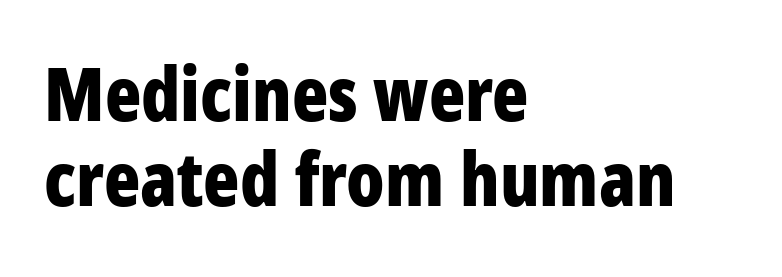
This sample has the flowing, uneven cadence of proportional lettering. The passage is arranged the way most books set body copy — flush left. Letterform terminals end flat and unadorned throughout the passage. This sample uses plain, unmodified letter spacing. If you measured baseline to baseline, you'd find a short distance.
